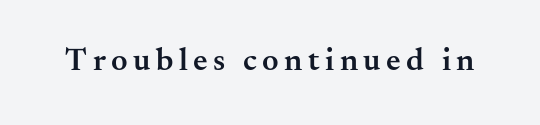
{"serif": "yes", "italic": "no", "bold": "semi", "weight": "semibold", "width": "normal", "stroke_contrast": "medium", "x_height": "small", "monospaced": "no", "underline": "no", "glyph_px": 32}
